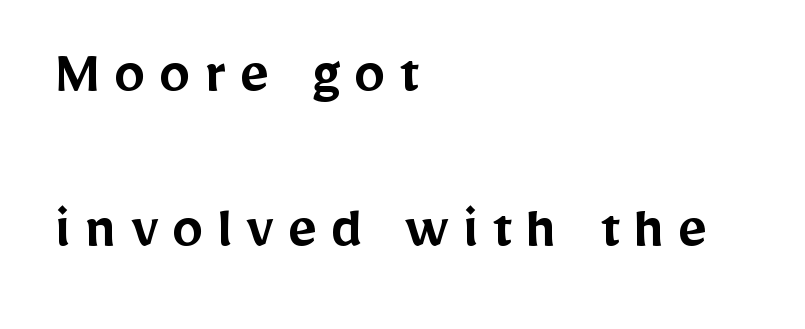
Q: Is the text bold? A: Semi-bold.
Q: Is the text italic (slanted)? A: No, it is upright.
Q: Is the typeface a serif or a sans-serif typeface? A: Sans-serif.
Q: Is the text underlined? A: No.
Q: How is the paragraph aligned? A: Left-aligned.
Q: Is the spacing between letters normal or unusually wide? A: Unusually wide.
Q: Is the spacing between lines tight, normal or loose? A: Loose.
Q: Width (condensed, normal, or wide)? A: Normal.
Q: Stroke contrast? A: Low.
Q: x-height? A: Medium.
Q: Monospaced? A: No.
